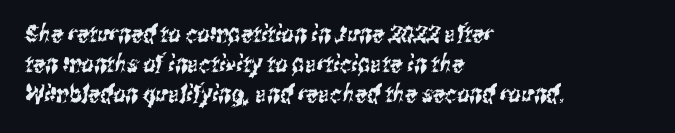
Each new line begins a customary step beneath the previous one. This rendering features lettering with no underline. This rendering uses left alignment, leaving the right contour irregular. How are the letters spaced? Ordinarily, with no added tracking.
